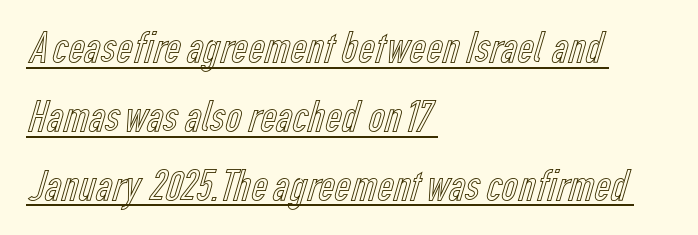
The image shows 45 px condensed type; set left-aligned, normal line spacing (1.53x), normal letter spacing, underlined; a medium x-height.
